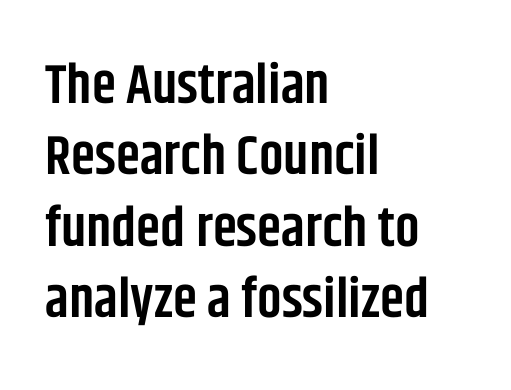
{"serif": "no", "italic": "no", "bold": "semi", "weight": "semibold", "width": "condensed", "stroke_contrast": "low", "x_height": "large", "monospaced": "no", "underline": "no", "align": "left", "line_spacing": "normal", "line_spacing_ratio": 1.3, "letter_spacing": "normal", "letter_spacing_em": 0.0, "glyph_px": 55}
